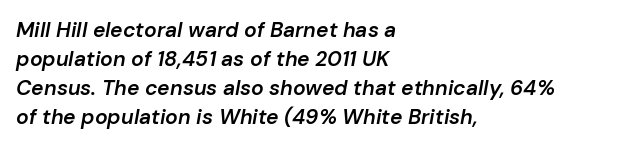
{"italic": "yes", "lean": "right", "slant_degrees": 10, "bold": "semi", "underline": "no", "align": "left", "line_spacing": "normal", "line_spacing_ratio": 1.38, "letter_spacing": "normal", "letter_spacing_em": 0.0, "glyph_px": 21}
